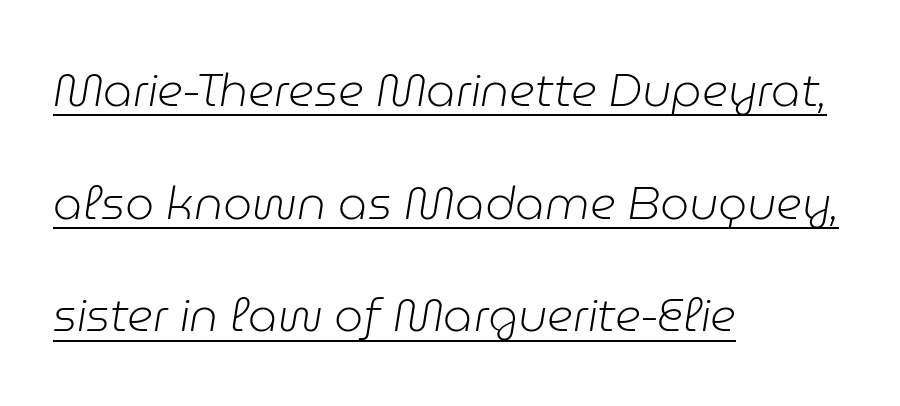
{"italic": "yes", "lean": "right", "slant_degrees": 9, "bold": "no", "weight": "light", "width": "normal", "stroke_contrast": "low", "x_height": "medium", "monospaced": "no", "underline": "yes", "align": "left", "line_spacing": "loose", "line_spacing_ratio": 2.45, "letter_spacing": "normal", "letter_spacing_em": 0.0, "glyph_px": 46}
